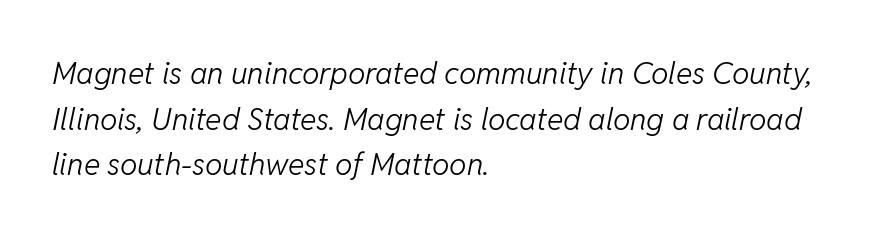
{"italic": "yes", "lean": "right", "slant_degrees": 11, "bold": "no", "weight": "light", "width": "normal", "stroke_contrast": "low", "x_height": "medium", "monospaced": "no", "underline": "no", "align": "left", "line_spacing": "normal", "line_spacing_ratio": 1.47, "letter_spacing": "normal", "letter_spacing_em": 0.0, "glyph_px": 31}
